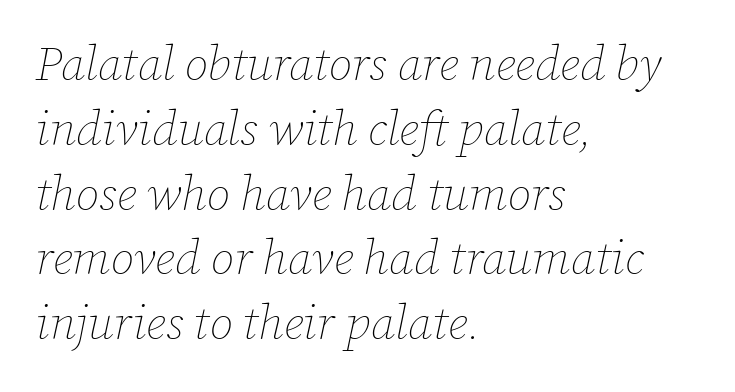
Q: Is the text bold? A: No.
Q: Is the text italic (slanted)? A: Yes, it leans right by about 12 degrees.
Q: Is the text underlined? A: No.
Q: How is the paragraph aligned? A: Left-aligned.
Q: Is the spacing between letters normal or unusually wide? A: Normal.
Q: Is the spacing between lines tight, normal or loose? A: Normal.
Q: Width (condensed, normal, or wide)? A: Normal.
Q: Stroke contrast? A: Low.
Q: x-height? A: Medium.
Q: Monospaced? A: No.
